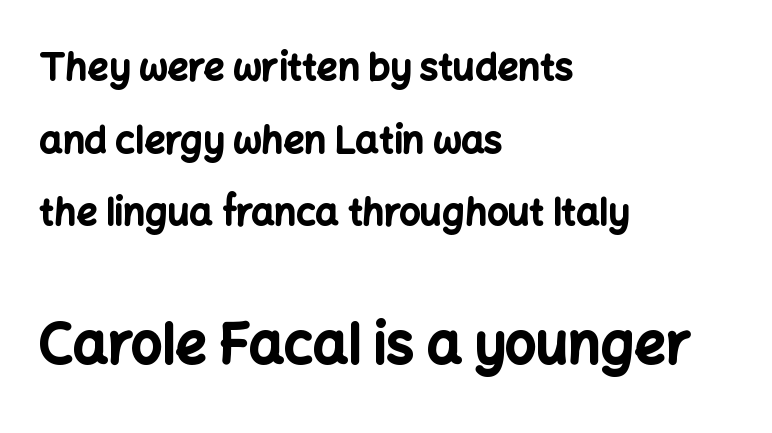
{"serif": "no", "italic": "no", "bold": "yes", "weight": "bold", "width": "normal", "stroke_contrast": "low", "x_height": "medium", "monospaced": "no", "underline": "no", "align": "left", "line_spacing": "loose", "line_spacing_ratio": 1.96, "letter_spacing": "normal", "letter_spacing_em": 0.0, "larger_block": "second", "size_ratio": 1.49, "glyph_px": 55}
